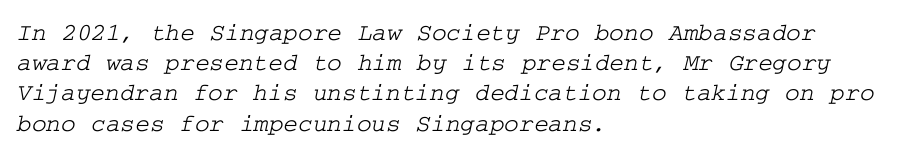
{"underline": "no", "align": "left", "line_spacing_ratio": 1.21, "letter_spacing": "normal", "letter_spacing_em": 0.0, "glyph_px": 25}
